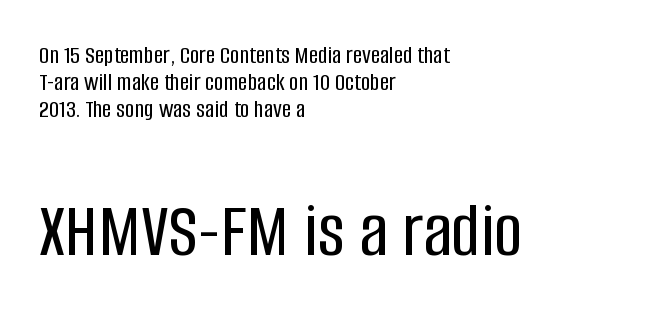
{"serif": "no", "italic": "no", "width": "condensed", "stroke_contrast": "low", "x_height": "large", "monospaced": "no", "underline": "no", "align": "left", "line_spacing": "tight", "line_spacing_ratio": 1.04, "letter_spacing": "normal", "letter_spacing_em": 0.0, "larger_block": "second", "size_ratio": 3.04, "glyph_px": 79}
